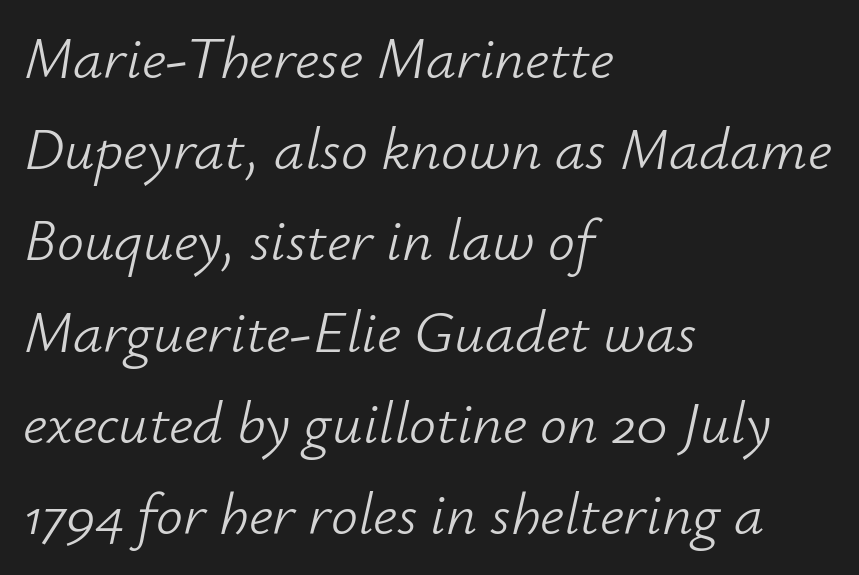
{"italic": "yes", "lean": "right", "slant_degrees": 12, "bold": "no", "weight": "light", "width": "normal", "stroke_contrast": "low", "x_height": "small", "monospaced": "no", "underline": "no", "align": "left", "line_spacing": "normal", "line_spacing_ratio": 1.52, "letter_spacing": "normal", "letter_spacing_em": 0.0, "glyph_px": 60}
